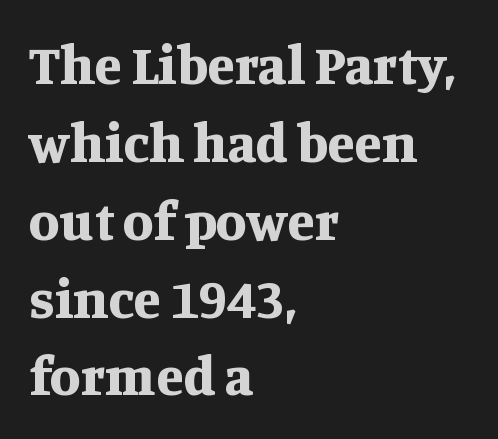
{"serif": "yes", "italic": "no", "bold": "yes", "weight": "bold", "width": "normal", "stroke_contrast": "medium", "x_height": "large", "monospaced": "no", "underline": "no", "align": "left", "line_spacing": "normal", "line_spacing_ratio": 1.39, "letter_spacing": "normal", "letter_spacing_em": 0.0, "glyph_px": 56}
